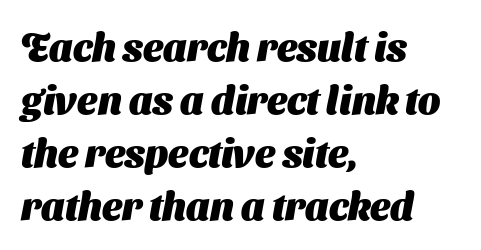
The image shows 39 px heavy sans-serif type; set left-aligned, normal line spacing (1.36x), normal letter spacing, not underlined; medium stroke contrast and a medium x-height.
